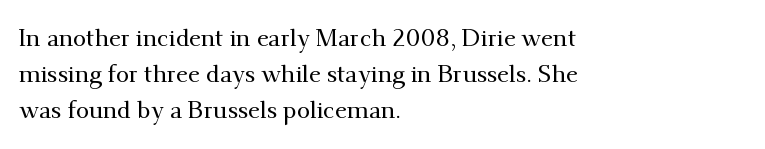
Q: Is the text italic (slanted)? A: No, it is upright.
Q: Is the text underlined? A: No.
Q: How is the paragraph aligned? A: Left-aligned.
Q: Is the spacing between letters normal or unusually wide? A: Normal.
Q: Is the spacing between lines tight, normal or loose? A: Normal.
